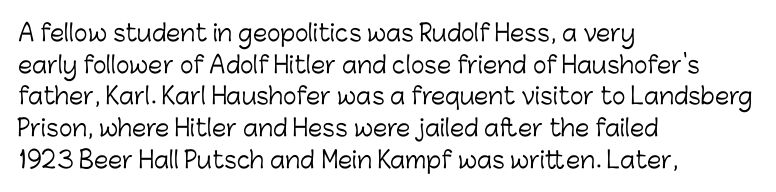
Q: Is the text bold? A: No.
Q: Is the text italic (slanted)? A: No, it is upright.
Q: Is the text underlined? A: No.
Q: How is the paragraph aligned? A: Left-aligned.
Q: Is the spacing between letters normal or unusually wide? A: Normal.
Q: Is the spacing between lines tight, normal or loose? A: Normal.
